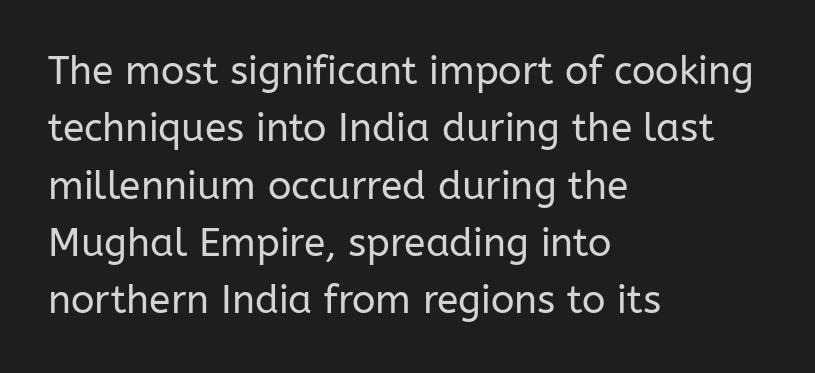
The image shows 39 px regular-weight sans-serif type, upright; set left-aligned, normal line spacing (1.47x), normal letter spacing, not underlined; low stroke contrast and a medium x-height.
